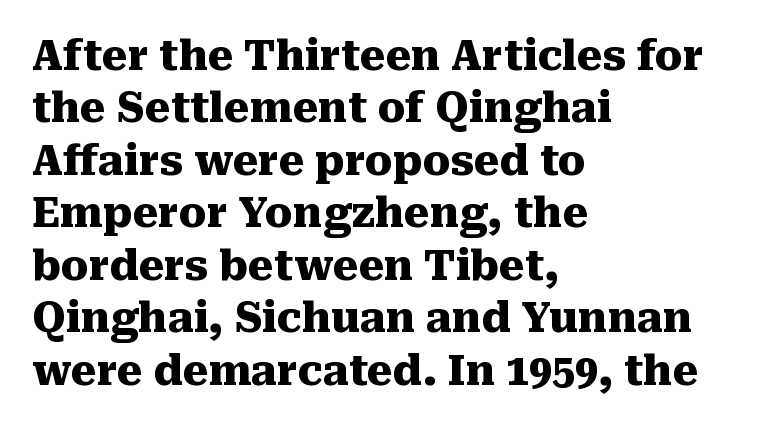
The gaps between neighbouring characters are ordinary and unremarkable. Weight check: bold — yes, fully. Descenders hang freely into open space. Is there any slant? The stems are plumb. The letters advance in unequal steps, a hallmark of proportional type. The designer left line spacing at the default.
